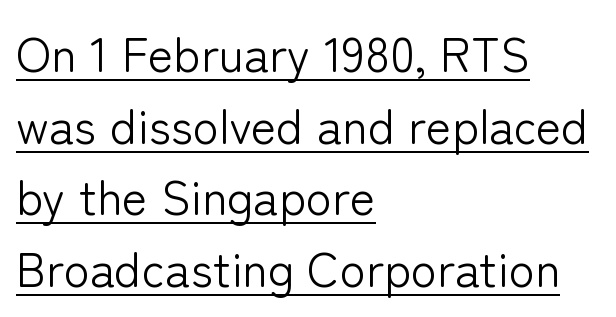
Q: Is the text bold? A: No.
Q: Is the text italic (slanted)? A: No, it is upright.
Q: Is the typeface a serif or a sans-serif typeface? A: Sans-serif.
Q: Is the text underlined? A: Yes.
Q: How is the paragraph aligned? A: Left-aligned.
Q: Is the spacing between letters normal or unusually wide? A: Normal.
Q: Is the spacing between lines tight, normal or loose? A: Normal.
Q: Width (condensed, normal, or wide)? A: Normal.
Q: Stroke contrast? A: Low.
Q: x-height? A: Medium.
Q: Monospaced? A: No.
